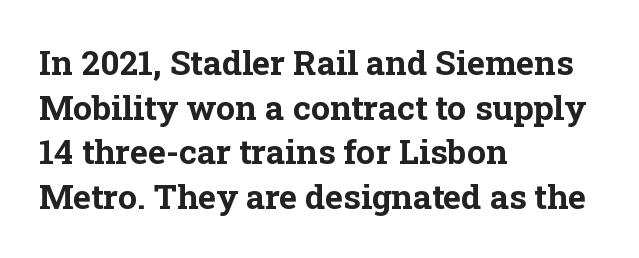
The face used here is proportionally spaced, like ordinary book or web type. Between one letter and the next there's only the usual sliver of space. Does the weight exceed regular? Yes, all the way to bold. The type sits square on the baseline with zero lean. The rag falls on the right side of this text block. Bare-footed words on every line.
